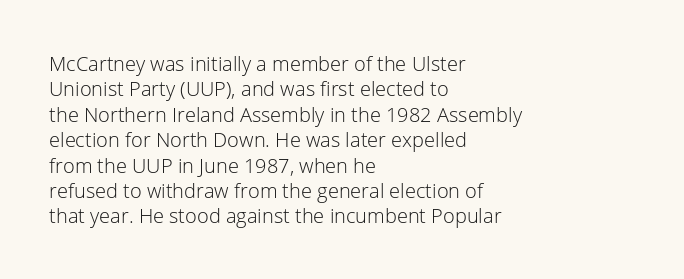
Q: Is the text bold? A: No.
Q: Is the text italic (slanted)? A: No, it is upright.
Q: Is the text underlined? A: No.
Q: How is the paragraph aligned? A: Left-aligned.
Q: Is the spacing between letters normal or unusually wide? A: Normal.
Q: Is the spacing between lines tight, normal or loose? A: Normal.
